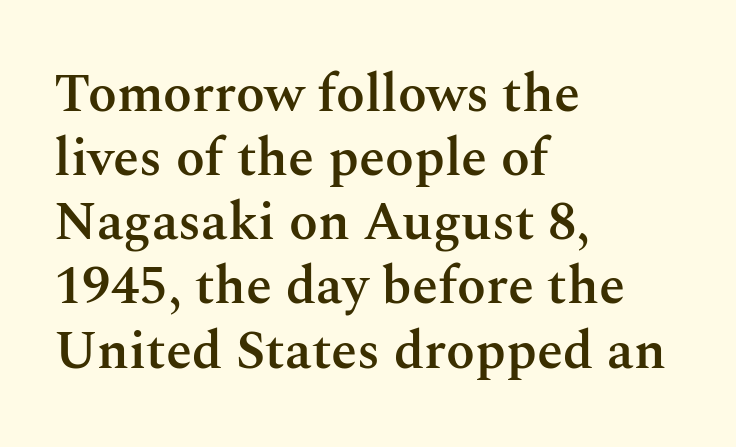
This rendering leaves character spacing at its baseline value. Character widths vary here, with narrow letters taking less room than wide ones. Style check: upright. Typographic density is moderately raised because the face is semibold. I'd call this a serif setting — the letters wear small feet.
